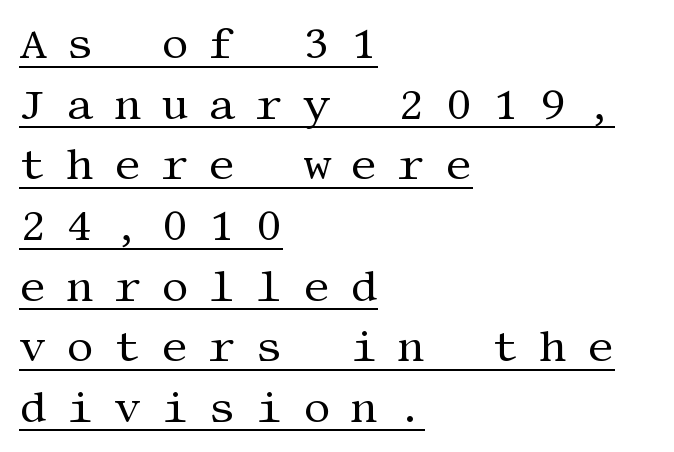
{"serif": "yes", "italic": "no", "bold": "no", "weight": "regular", "width": "normal", "stroke_contrast": "medium", "x_height": "large", "underline": "yes", "align": "left", "line_spacing": "normal", "line_spacing_ratio": 1.41, "letter_spacing": "wide", "letter_spacing_em": 0.46, "glyph_px": 43}
